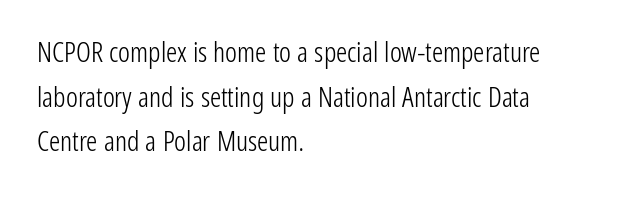
Q: Is the text bold? A: No.
Q: Is the text italic (slanted)? A: No, it is upright.
Q: Is the typeface a serif or a sans-serif typeface? A: Sans-serif.
Q: Is the text underlined? A: No.
Q: How is the paragraph aligned? A: Left-aligned.
Q: Is the spacing between letters normal or unusually wide? A: Normal.
Q: Is the spacing between lines tight, normal or loose? A: Normal.
Q: Width (condensed, normal, or wide)? A: Condensed.
Q: Stroke contrast? A: Low.
Q: x-height? A: Medium.
Q: Monospaced? A: No.
